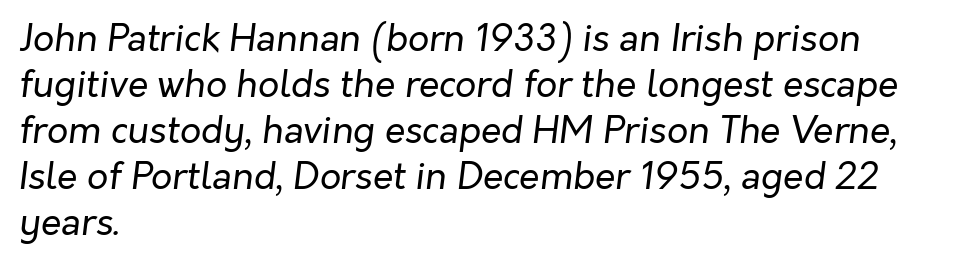
Nothing heavy about these letters — not bold at all. Think of a printed novel: that variable character pitch is what you see here. Does the copy run flush right? No — it runs flush left. It's the slanting kind of type. Descender tails drop into unmarked territory.
